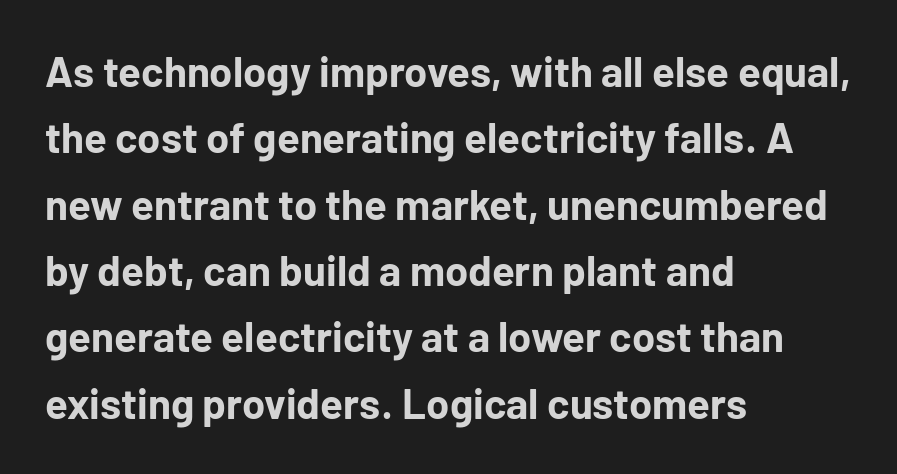
The image shows 42 px bold sans-serif type, upright; set left-aligned, normal line spacing (1.58x), normal letter spacing, not underlined; low stroke contrast and a medium x-height.
